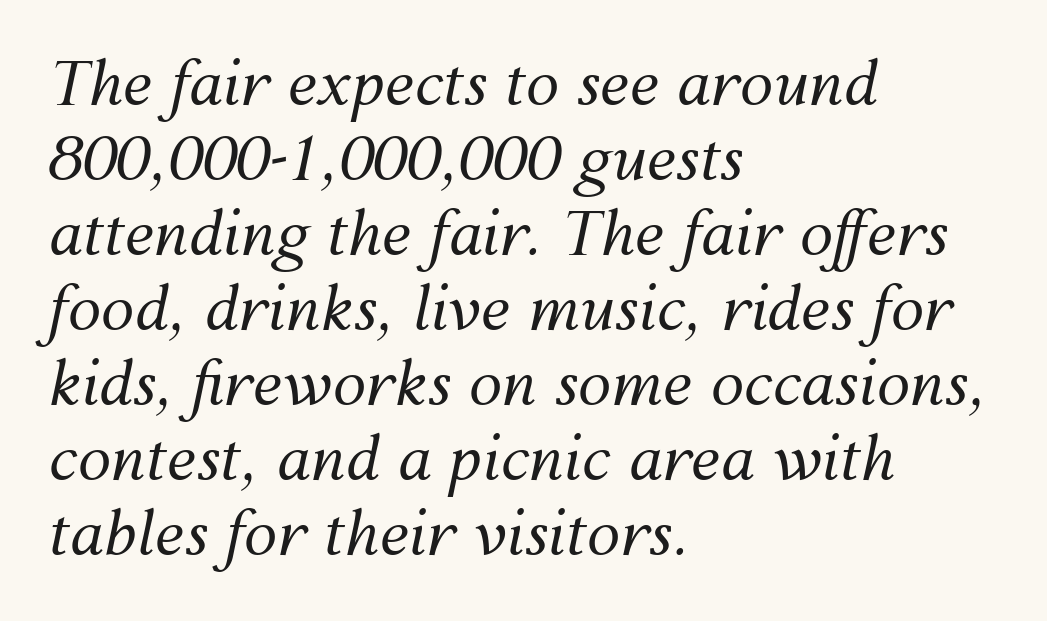
Q: Is the text bold? A: No.
Q: Is the text italic (slanted)? A: Yes, it leans right by about 12 degrees.
Q: Is the text underlined? A: No.
Q: How is the paragraph aligned? A: Left-aligned.
Q: Is the spacing between letters normal or unusually wide? A: Normal.
Q: Is the spacing between lines tight, normal or loose? A: Normal.
Q: Width (condensed, normal, or wide)? A: Normal.
Q: Stroke contrast? A: Medium.
Q: x-height? A: Medium.
Q: Monospaced? A: No.
